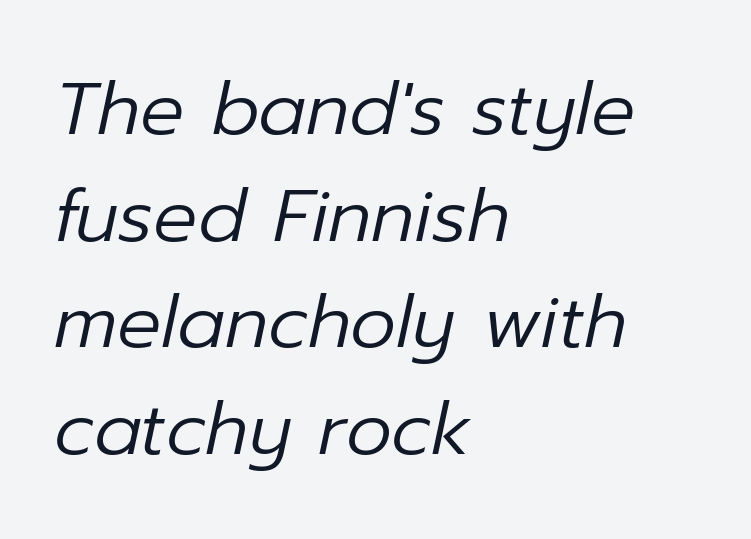
The face used here is proportionally spaced, like ordinary book or web type. Stroke thickness stays within the range of a standard reading face or lighter. Rendered with sloped, italic letterforms. Bare-footed words on every line. Horizontal alignment here is leftward, the default for most running prose. The space between consecutive lines is moderate.
